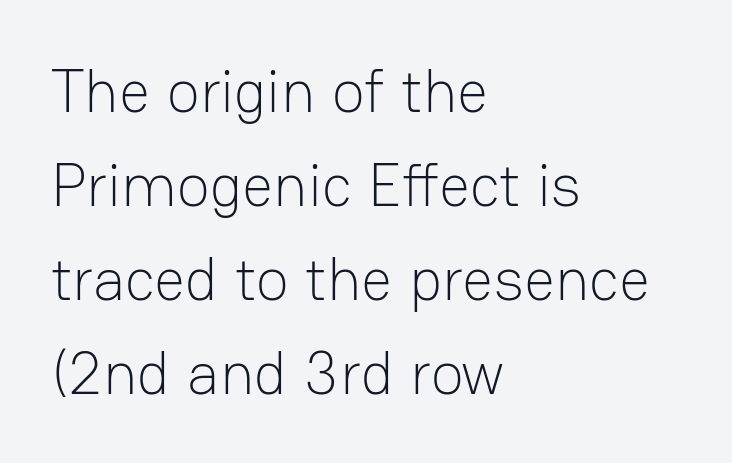
Q: Is the text bold? A: No.
Q: Is the text italic (slanted)? A: No, it is upright.
Q: Is the typeface a serif or a sans-serif typeface? A: Sans-serif.
Q: Is the text underlined? A: No.
Q: How is the paragraph aligned? A: Left-aligned.
Q: Is the spacing between letters normal or unusually wide? A: Normal.
Q: Is the spacing between lines tight, normal or loose? A: Normal.
Q: Width (condensed, normal, or wide)? A: Normal.
Q: Stroke contrast? A: Low.
Q: x-height? A: Medium.
Q: Monospaced? A: No.
